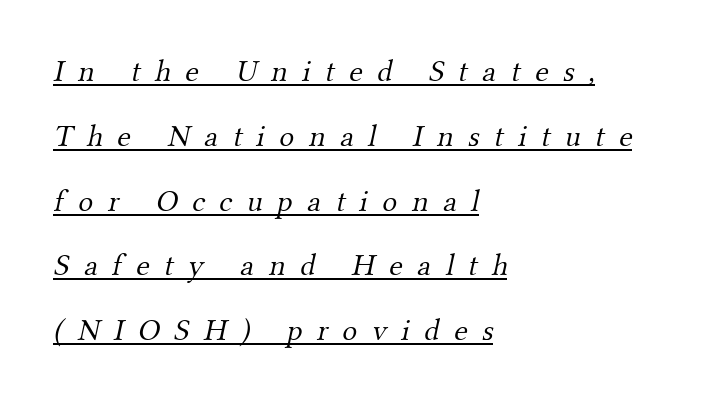
Q: Is the text bold? A: No.
Q: Is the typeface a serif or a sans-serif typeface? A: Serif.
Q: Is the text underlined? A: Yes.
Q: How is the paragraph aligned? A: Left-aligned.
Q: Is the spacing between letters normal or unusually wide? A: Unusually wide.
Q: Is the spacing between lines tight, normal or loose? A: Loose.
Q: Width (condensed, normal, or wide)? A: Normal.
Q: Stroke contrast? A: Medium.
Q: x-height? A: Small.
Q: Monospaced? A: No.
